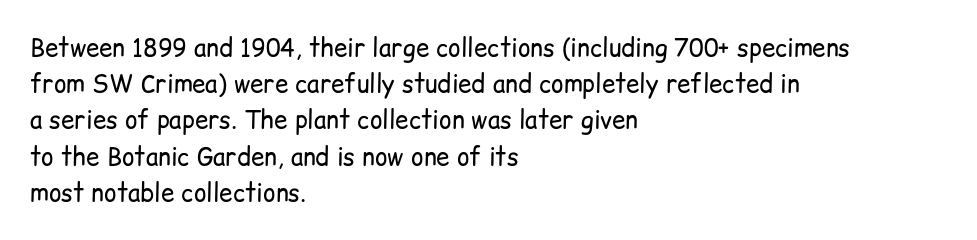
Q: Is the text bold? A: No.
Q: Is the text italic (slanted)? A: No, it is upright.
Q: Is the text underlined? A: No.
Q: How is the paragraph aligned? A: Left-aligned.
Q: Is the spacing between letters normal or unusually wide? A: Normal.
Q: Is the spacing between lines tight, normal or loose? A: Normal.
